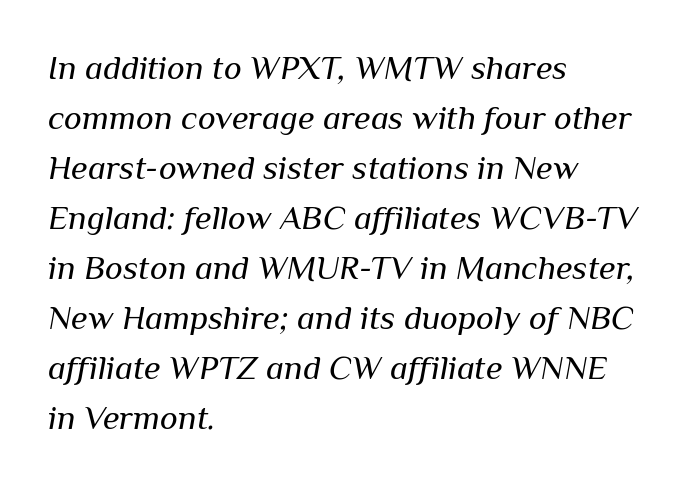
The image shows 34 px regular-weight type, italic (leaning right); set left-aligned, normal line spacing (1.47x), normal letter spacing, not underlined; medium stroke contrast and a medium x-height.
